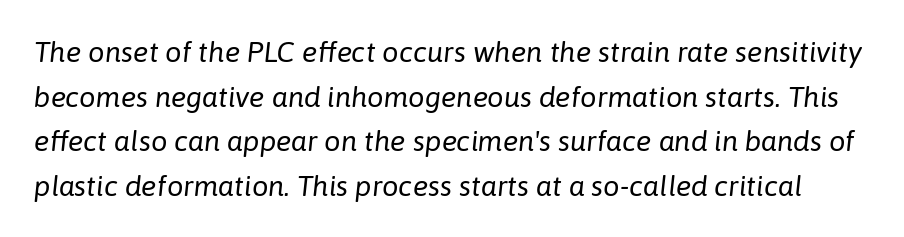
The lettering tilts uniformly, giving the passage an italic look. The weight tops out at a normal text grade. A typesetter would call this proportional, since set widths differ per character. The words here are not underlined. The letters sit at their default tracking, neither squeezed nor spread. These lines sit exactly where default settings would place them.
